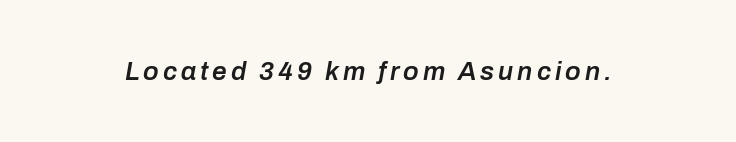
Beneath every word, the page is bare. This is oblique type, the kind used for emphasis or titles. These words are printed semibold, heavier than regular yet not bold.
